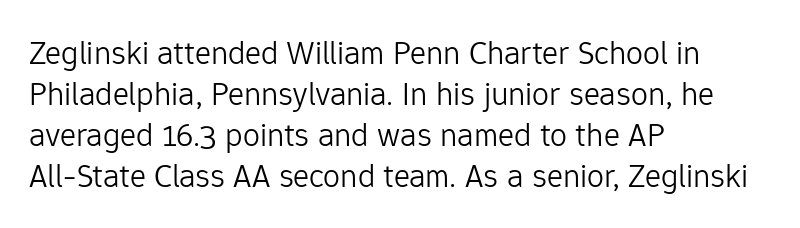
Serifs: no, the terminals of the letterforms are clean. The glyphs are unaccompanied by any horizontal stroke below them. The paragraph has a hard left edge and a soft right edge. Upright lettering throughout. These glyphs show unthickened strokes, regular width or finer.
